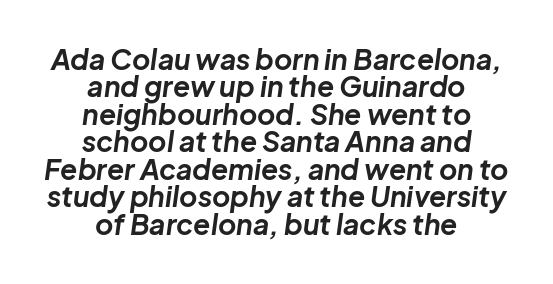
Descenders hang freely into open space. Vertical spacing — tight. The passage shown is typed in a proportional face where columns would drift. This is heavy type, rendered in bold. Students, note that the glyphs here touch the page at normal intervals. Short and long lines alike share a common midpoint.
